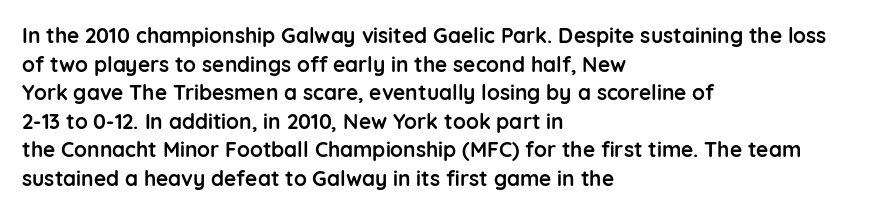
{"italic": "no", "bold": "yes", "underline": "no", "align": "left", "line_spacing": "normal", "line_spacing_ratio": 1.36, "letter_spacing": "normal", "letter_spacing_em": 0.0, "glyph_px": 21}
